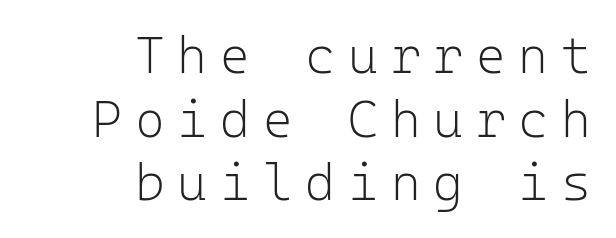
Q: Is the text bold? A: No.
Q: Is the text italic (slanted)? A: No, it is upright.
Q: Is the typeface a serif or a sans-serif typeface? A: Sans-serif.
Q: Is the text underlined? A: No.
Q: How is the paragraph aligned? A: Right-aligned.
Q: Is the spacing between letters normal or unusually wide? A: Unusually wide.
Q: Is the spacing between lines tight, normal or loose? A: Normal.
Q: Width (condensed, normal, or wide)? A: Normal.
Q: Stroke contrast? A: Low.
Q: x-height? A: Medium.
Q: Monospaced? A: Yes.
